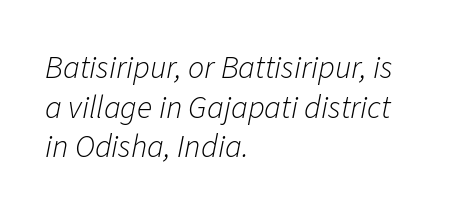
Q: Is the text bold? A: No.
Q: Is the text italic (slanted)? A: Yes, it leans right by about 11 degrees.
Q: Is the text underlined? A: No.
Q: How is the paragraph aligned? A: Left-aligned.
Q: Is the spacing between letters normal or unusually wide? A: Normal.
Q: Width (condensed, normal, or wide)? A: Normal.
Q: Stroke contrast? A: Low.
Q: x-height? A: Medium.
Q: Monospaced? A: No.
